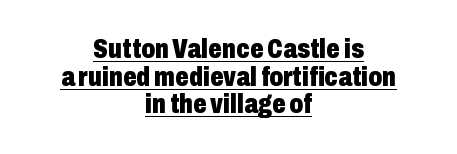
Q: Is the text bold? A: Yes.
Q: Is the text italic (slanted)? A: No, it is upright.
Q: Is the text underlined? A: Yes.
Q: How is the paragraph aligned? A: Centered.
Q: Is the spacing between letters normal or unusually wide? A: Normal.
Q: Is the spacing between lines tight, normal or loose? A: Tight.
